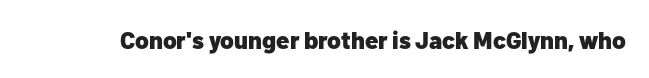
The image shows 24 px bold type, upright; set normal letter spacing, not underlined.
